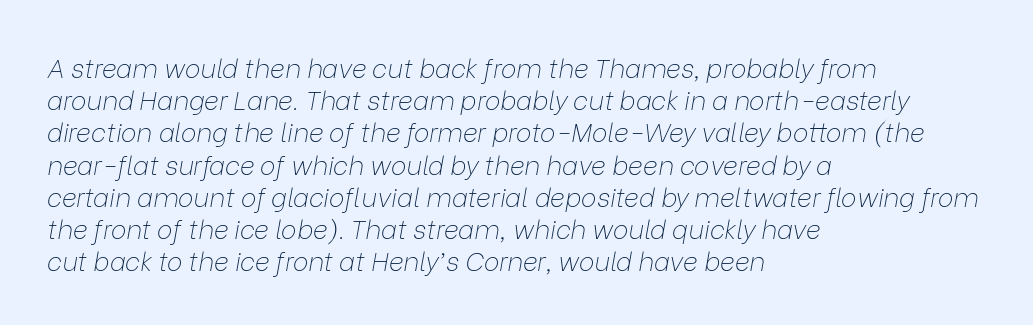
Q: Is the text bold? A: No.
Q: Is the text italic (slanted)? A: Yes, it leans right by about 9 degrees.
Q: Is the text underlined? A: No.
Q: How is the paragraph aligned? A: Left-aligned.
Q: Is the spacing between letters normal or unusually wide? A: Normal.
